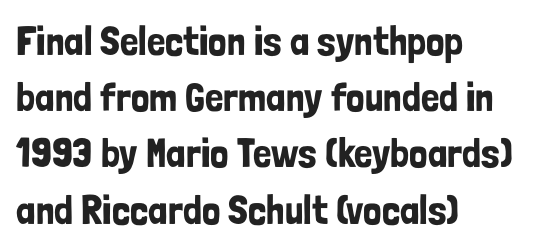
The image shows 41 px condensed sans-serif type, upright; set left-aligned, normal line spacing (1.37x), normal letter spacing, not underlined; low stroke contrast and a medium x-height.
